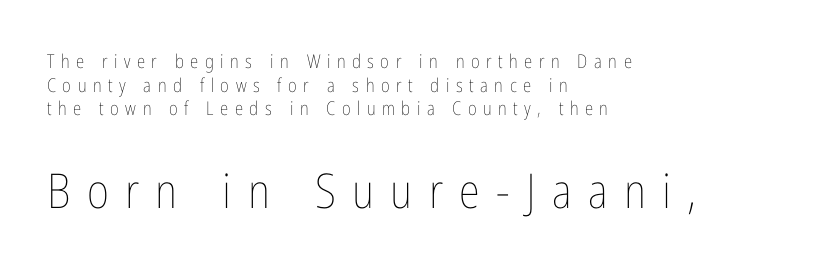
{"italic": "no", "bold": "no", "weight": "thin", "width": "condensed", "stroke_contrast": "low", "x_height": "medium", "monospaced": "no", "underline": "no", "align": "left", "line_spacing_ratio": 1.24, "letter_spacing": "wide", "letter_spacing_em": 0.34, "larger_block": "second", "size_ratio": 2.53, "glyph_px": 48}
